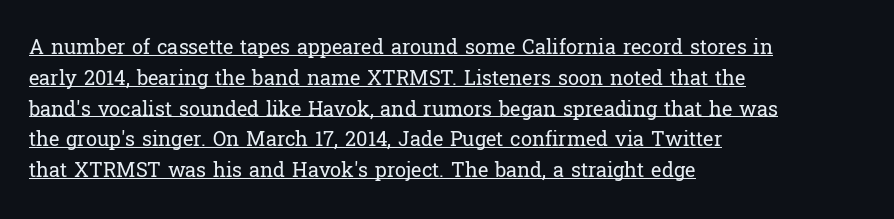
This sample keeps an unexceptional amount of space between lines. No extra ink here — the face is not bold. A classic flush-left, rag-right setting is used for this passage. In terms of letterspacing, this is plain default setting.
